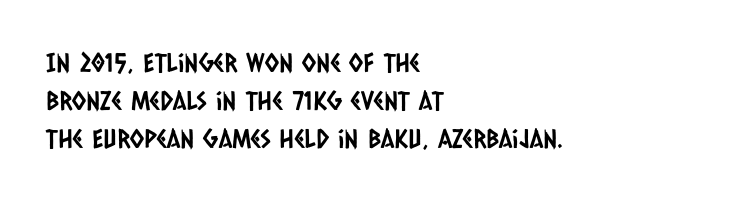
Q: Is the text underlined? A: No.
Q: How is the paragraph aligned? A: Left-aligned.
Q: Is the spacing between letters normal or unusually wide? A: Normal.
Q: Is the spacing between lines tight, normal or loose? A: Normal.
